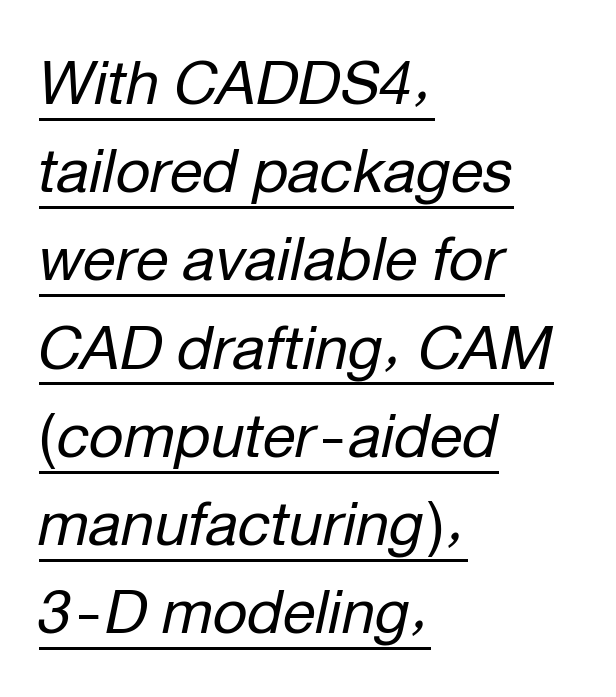
Looks like regular typesetting: each glyph gets only the width it needs. The rendering keeps characters at their native spacing. The axis of the letterforms is tilted away from vertical. Students, observe: this is what conventionally led text looks like. Short and long lines alike share a common starting point at left. Notice how a bar underscores the lettering throughout.
